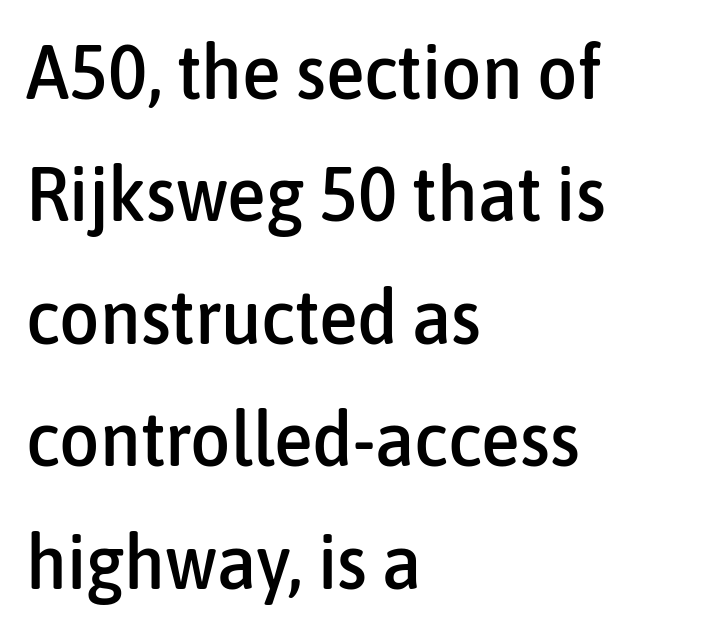
Regular leading. Upright lettering throughout. These lines are rendered in a variable-pitch font. Reading down the block, your eye returns to a fixed left position each line. The glyphs are unaccompanied by any horizontal stroke below them. Caption: standard tracking, unaltered.
